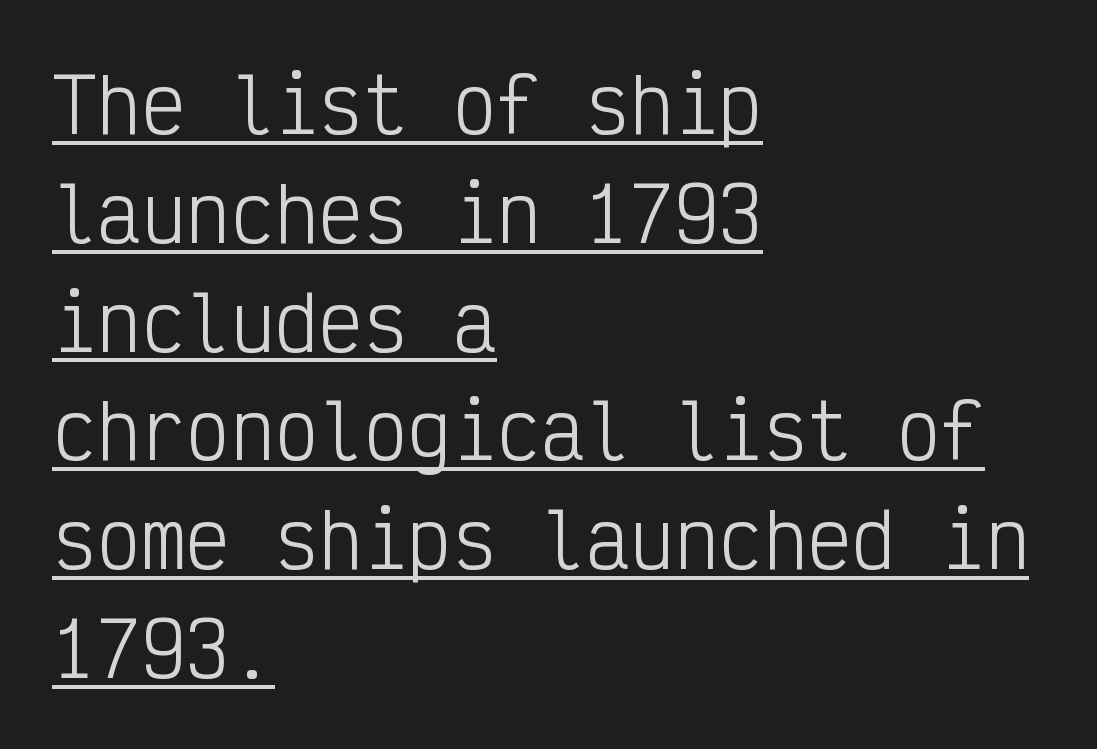
Fixed-width glyphs throughout — classic coding-font behaviour. Counters stay open thanks to moderate or lighter strokes. It's the straight-up-and-down kind of type. Nobody touched the tracking dial on this one. One-word summary of the alignment: left. The type family on display is of the sans-serif kind.
